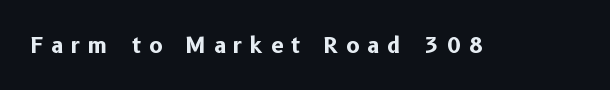
Q: Is the text bold? A: Yes.
Q: Is the text italic (slanted)? A: No, it is upright.
Q: Is the text underlined? A: No.
Q: Is the spacing between letters normal or unusually wide? A: Unusually wide.
